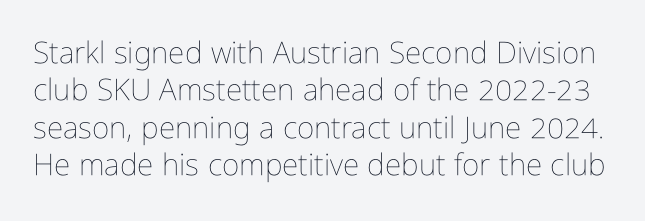
The image shows 30 px thin, condensed type, upright; set normal line spacing (1.25x), normal letter spacing, not underlined; low stroke contrast and a medium x-height.
